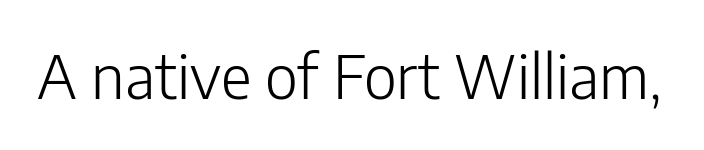
{"serif": "no", "italic": "no", "bold": "no", "weight": "light", "width": "normal", "stroke_contrast": "low", "x_height": "medium", "monospaced": "no", "underline": "no", "letter_spacing": "normal", "letter_spacing_em": 0.0, "glyph_px": 60}
